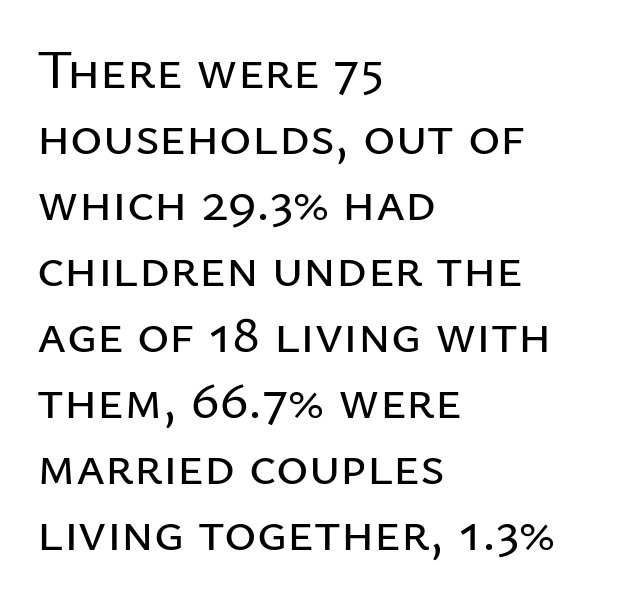
Do the characters align in a grid? No, the font is proportional. Observe the absence of serifs on each vertical stroke in this sample. A bare baseline throughout the passage. Quick note: not italic, upright.
